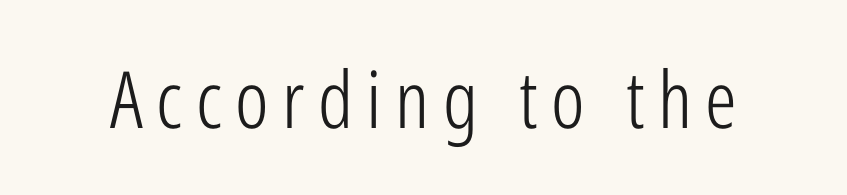
{"serif": "no", "italic": "no", "bold": "no", "weight": "light", "width": "condensed", "stroke_contrast": "low", "x_height": "medium", "monospaced": "no", "underline": "no", "glyph_px": 79}
